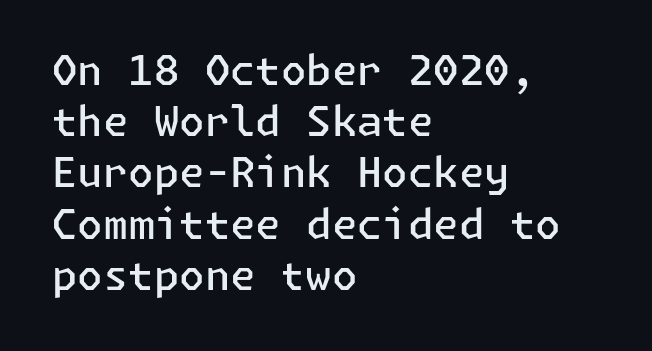
{"serif": "no", "italic": "no", "bold": "semi", "weight": "semibold", "width": "normal", "stroke_contrast": "low", "x_height": "medium", "underline": "no", "align": "left", "line_spacing": "normal", "line_spacing_ratio": 1.25, "letter_spacing": "normal", "letter_spacing_em": 0.0, "glyph_px": 41}
